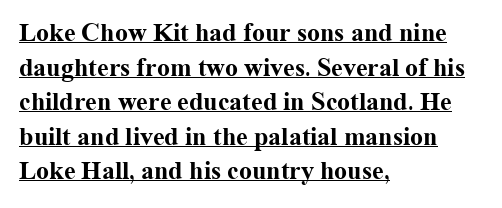
These lines carry a lot of weight — the face is fully bold. Horizontally, the lines are justified to the leading edge only. Regular leading. The string is rendered with underlining switched on. Does the lettering tilt? It doesn't — this is upright. Nothing unusual about the tracking: characters are spaced as the font intends.
